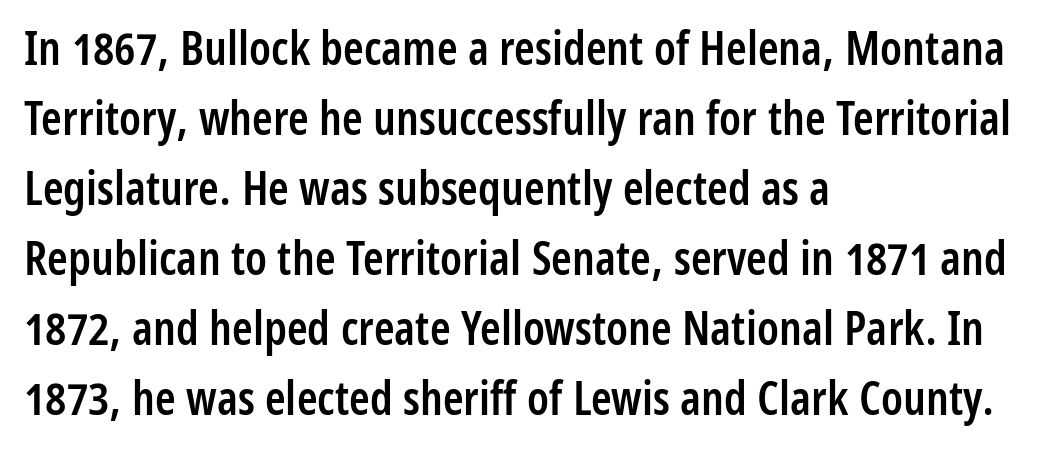
The image shows 47 px semibold, condensed sans-serif type, upright; set left-aligned, normal line spacing (1.49x), normal letter spacing, not underlined; low stroke contrast and a medium x-height.
